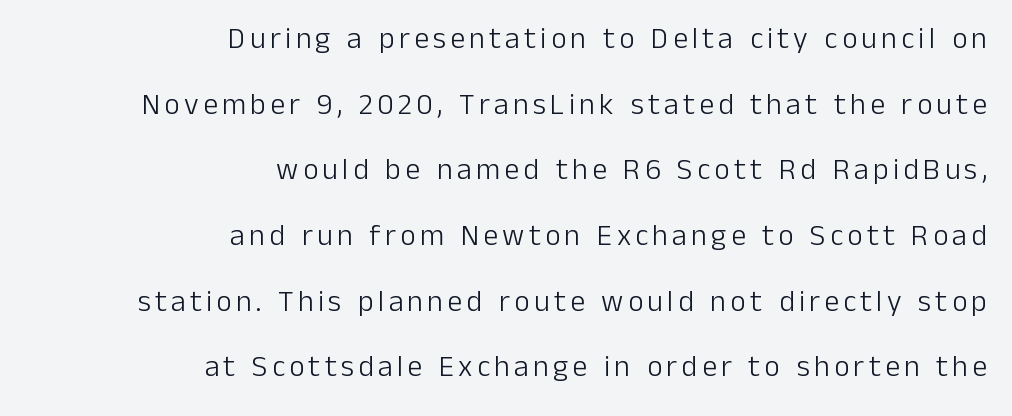
{"serif": "no", "italic": "no", "bold": "no", "weight": "light", "width": "normal", "stroke_contrast": "low", "x_height": "medium", "monospaced": "no", "underline": "no", "align": "right", "line_spacing": "loose", "line_spacing_ratio": 2.19, "glyph_px": 30}
